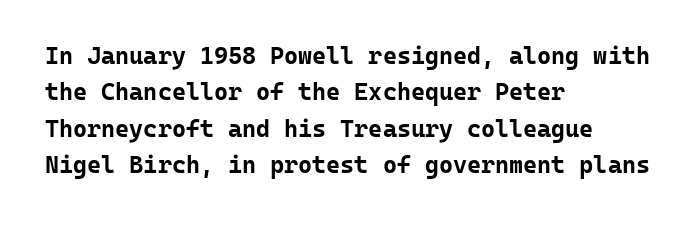
{"italic": "no", "bold": "yes", "underline": "no", "align": "left", "line_spacing": "normal", "line_spacing_ratio": 1.52, "letter_spacing": "normal", "letter_spacing_em": 0.0, "glyph_px": 24}
